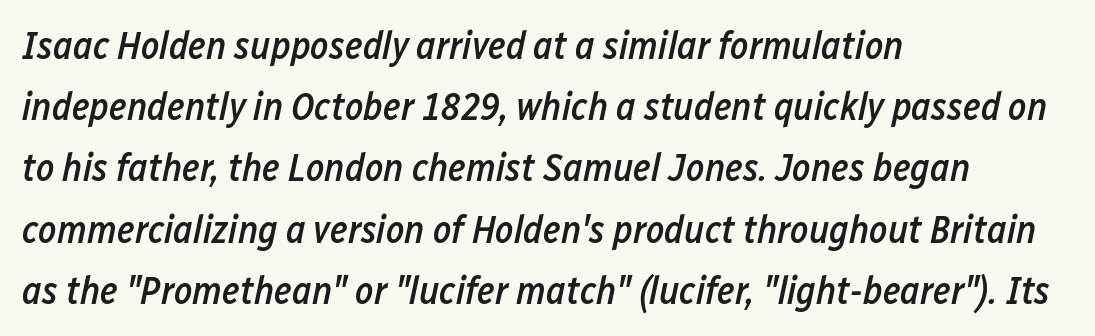
The image shows 39 px semibold, condensed type, italic (leaning right); set left-aligned, normal line spacing (1.57x), normal letter spacing, not underlined; low stroke contrast and a medium x-height.
